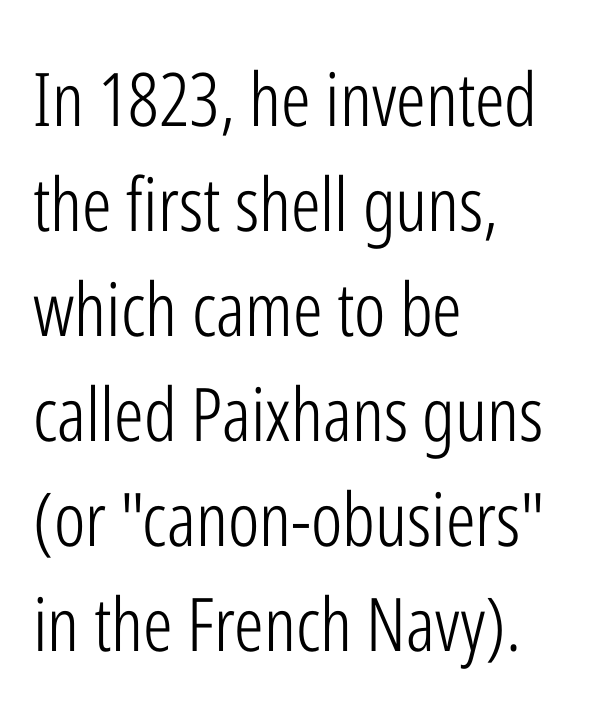
Q: Is the text bold? A: No.
Q: Is the text italic (slanted)? A: No, it is upright.
Q: Is the typeface a serif or a sans-serif typeface? A: Sans-serif.
Q: Is the text underlined? A: No.
Q: How is the paragraph aligned? A: Left-aligned.
Q: Is the spacing between letters normal or unusually wide? A: Normal.
Q: Is the spacing between lines tight, normal or loose? A: Normal.
Q: Width (condensed, normal, or wide)? A: Condensed.
Q: Stroke contrast? A: Low.
Q: x-height? A: Medium.
Q: Monospaced? A: No.
